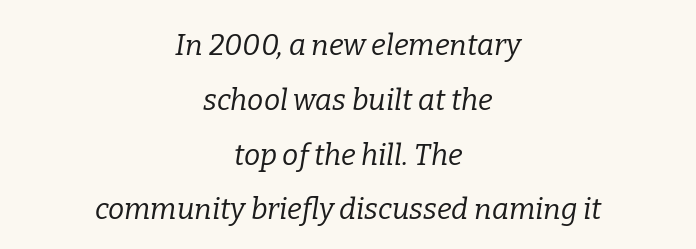
This rendering uses center alignment, leaving both contours irregular but symmetric. Observe the lean: these are italic letterforms. The words here are not underlined. No letter is thick-stroked: the sample isn't bold. The letters carry serifs — small finishing strokes at the ends of their stems.
